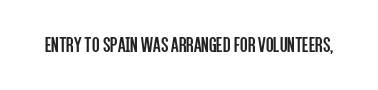
Q: Is the text bold? A: No.
Q: Is the text italic (slanted)? A: No, it is upright.
Q: Is the text underlined? A: No.
Q: Is the spacing between letters normal or unusually wide? A: Normal.
